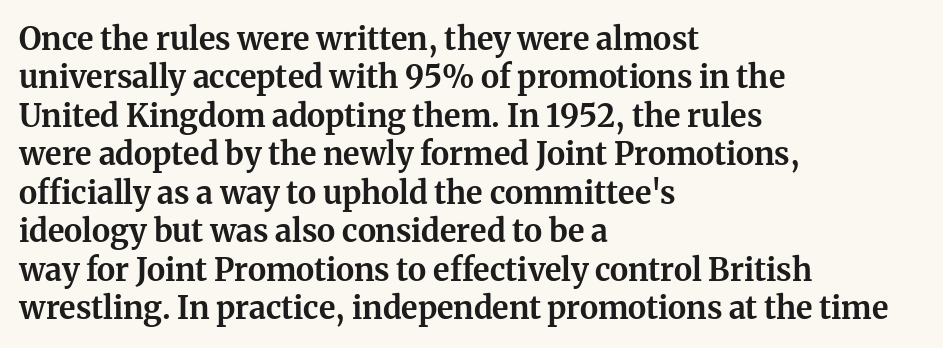
{"serif": "yes", "italic": "no", "bold": "yes", "weight": "bold", "width": "normal", "stroke_contrast": "medium", "x_height": "medium", "monospaced": "no", "underline": "no", "align": "left", "line_spacing_ratio": 1.24, "letter_spacing": "normal", "letter_spacing_em": 0.0, "glyph_px": 31}
